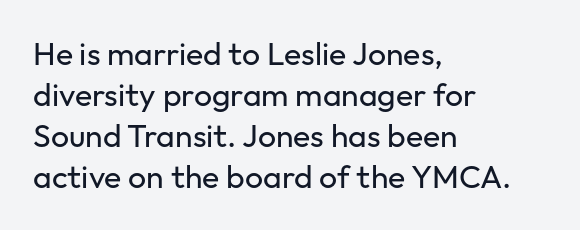
{"serif": "no", "italic": "no", "bold": "no", "weight": "regular", "width": "normal", "stroke_contrast": "low", "x_height": "medium", "monospaced": "no", "underline": "no", "align": "left", "line_spacing": "normal", "line_spacing_ratio": 1.28, "letter_spacing": "normal", "letter_spacing_em": 0.0, "glyph_px": 32}
